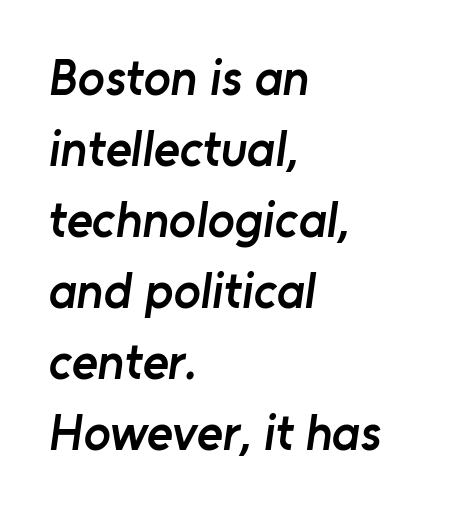
Q: Is the text bold? A: Semi-bold.
Q: Is the typeface a serif or a sans-serif typeface? A: Sans-serif.
Q: Is the text underlined? A: No.
Q: How is the paragraph aligned? A: Left-aligned.
Q: Is the spacing between letters normal or unusually wide? A: Normal.
Q: Is the spacing between lines tight, normal or loose? A: Normal.
Q: Width (condensed, normal, or wide)? A: Normal.
Q: Stroke contrast? A: Low.
Q: x-height? A: Medium.
Q: Monospaced? A: No.
